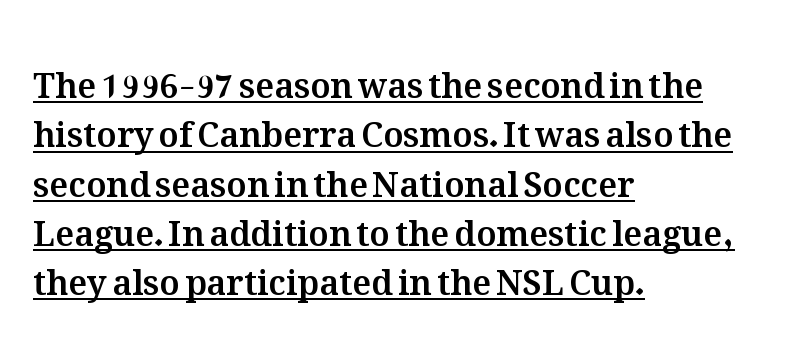
{"italic": "no", "width": "normal", "stroke_contrast": "medium", "x_height": "medium", "monospaced": "no", "underline": "yes", "align": "left", "line_spacing": "normal", "line_spacing_ratio": 1.45, "letter_spacing": "normal", "letter_spacing_em": 0.0, "glyph_px": 34}
